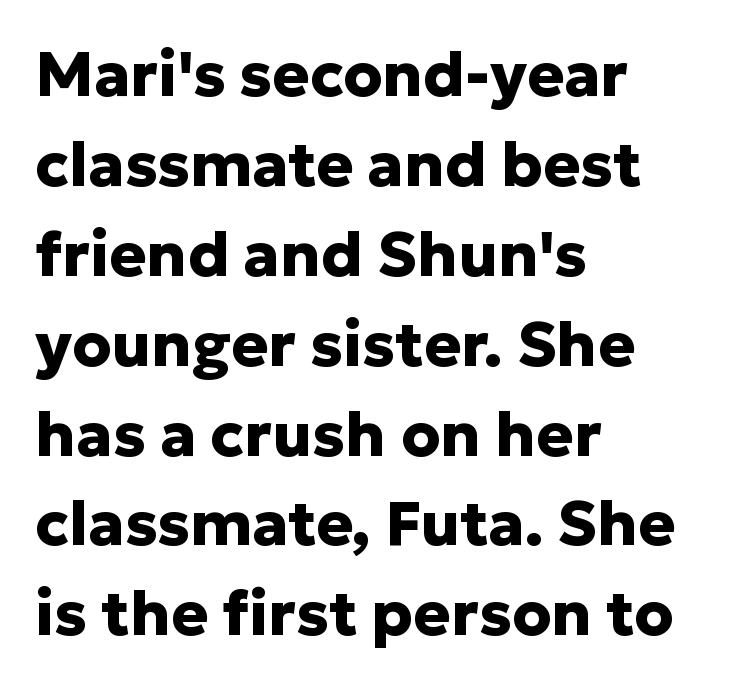
{"serif": "no", "italic": "no", "bold": "yes", "weight": "heavy", "width": "normal", "stroke_contrast": "low", "x_height": "medium", "monospaced": "no", "underline": "no", "align": "left", "line_spacing": "normal", "line_spacing_ratio": 1.45, "letter_spacing": "normal", "letter_spacing_em": 0.0, "glyph_px": 62}
